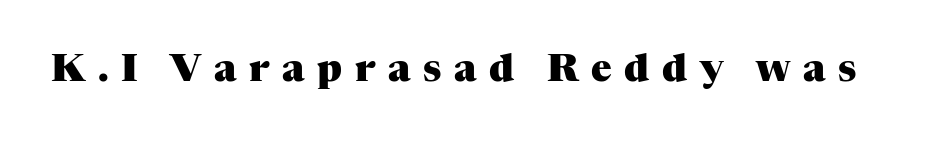
{"serif": "yes", "italic": "no", "bold": "yes", "weight": "heavy", "width": "normal", "stroke_contrast": "medium", "x_height": "medium", "monospaced": "no", "underline": "no", "letter_spacing": "wide", "letter_spacing_em": 0.33, "glyph_px": 38}
